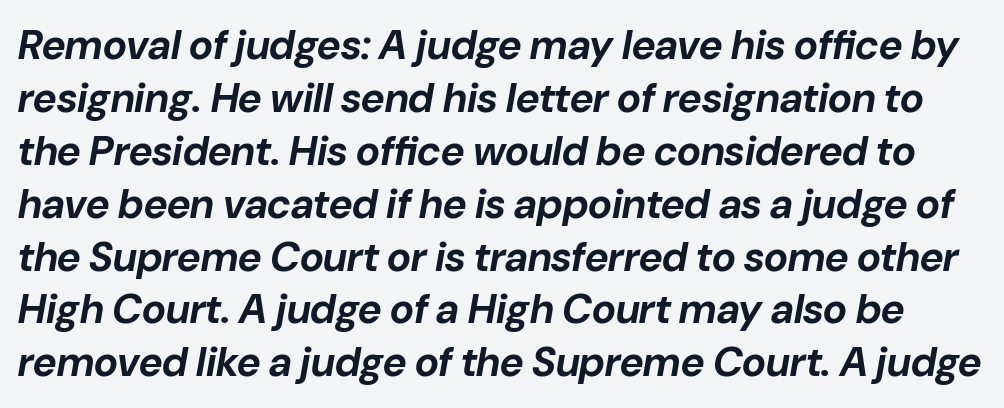
{"italic": "yes", "lean": "right", "slant_degrees": 10, "bold": "yes", "weight": "bold", "width": "normal", "stroke_contrast": "low", "x_height": "medium", "monospaced": "no", "underline": "no", "line_spacing": "normal", "line_spacing_ratio": 1.29, "letter_spacing": "normal", "letter_spacing_em": 0.0, "glyph_px": 41}
